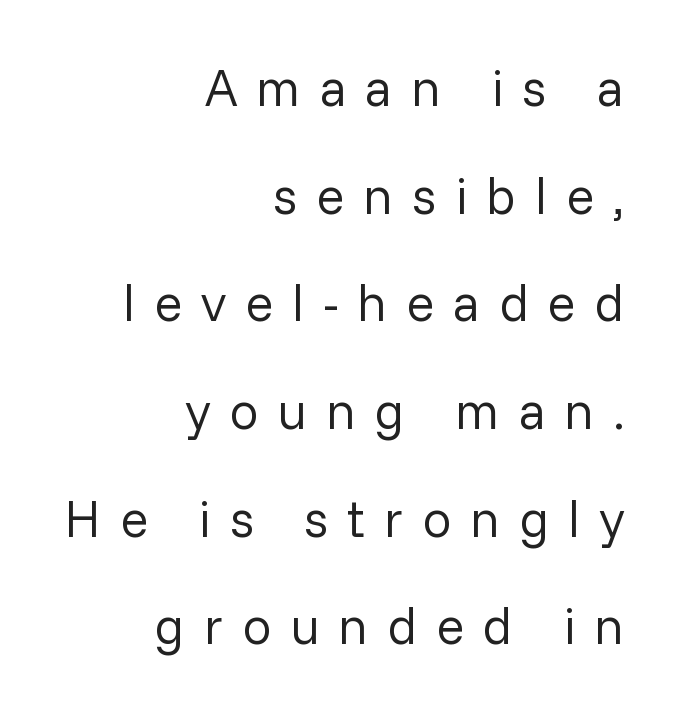
The image shows 52 px regular-weight sans-serif type, upright; set right-aligned, loose line spacing (2.07x), unusually wide letter spacing (+0.36 em), not underlined; low stroke contrast and a medium x-height.
